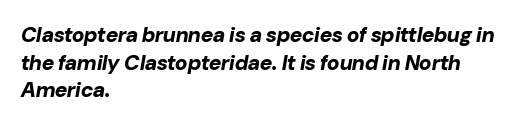
It's the slanting kind of type. Look at the stroke-to-counter ratio: heavy, a bold. Is the block centered? No — it sits flush against the left margin. Glyph-to-glyph distance matches everyday printed text. Quick note: interline space is typical. Descenders are the only things crossing below the line.
